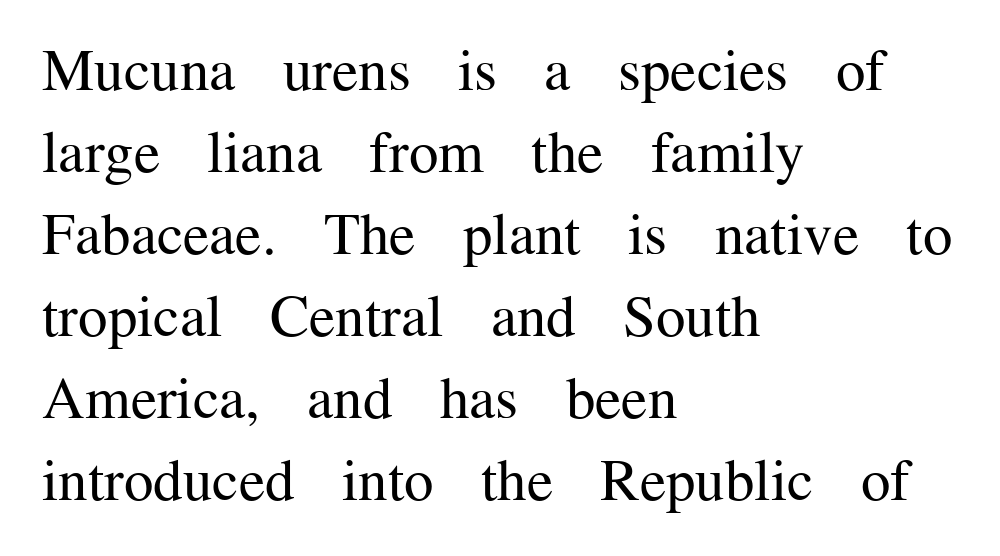
{"serif": "yes", "italic": "no", "bold": "no", "weight": "regular", "width": "normal", "stroke_contrast": "medium", "x_height": "medium", "monospaced": "no", "underline": "no", "align": "left", "line_spacing": "normal", "line_spacing_ratio": 1.39, "letter_spacing": "normal", "letter_spacing_em": 0.0, "glyph_px": 59}
